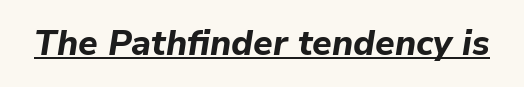
The image shows 35 px bold type, italic (leaning right); set normal letter spacing, underlined; low stroke contrast and a medium x-height.
